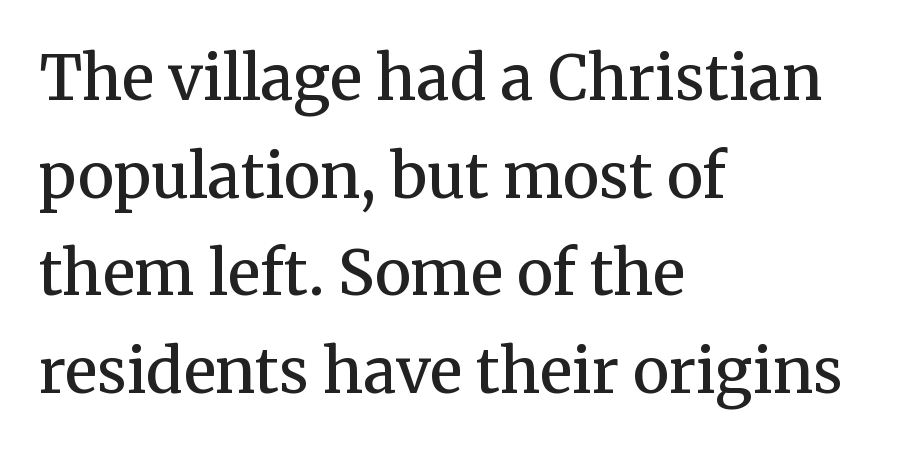
The image shows 61 px semibold serif type, upright; set left-aligned, normal line spacing (1.6x), normal letter spacing, not underlined; medium stroke contrast and a medium x-height.
